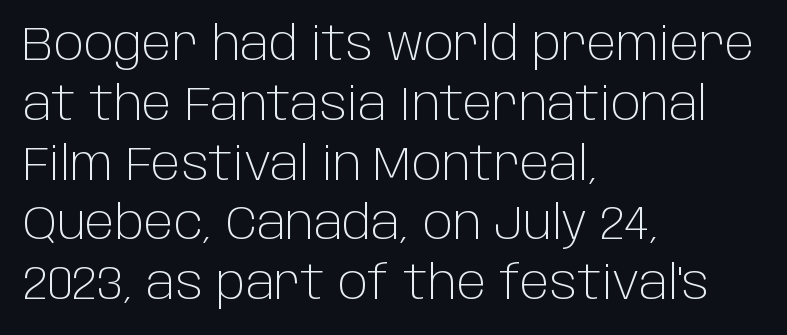
A typesetter would call this proportional, since set widths differ per character. A typesetter would call this zero additional tracking. The lettering stays uniformly vertical, giving the passage a roman look. This sample uses a sans-serif face. Compared with typical paragraphs, the rows here are spaced about the same.
